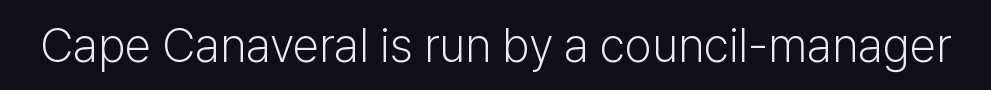
Q: Is the text bold? A: No.
Q: Is the text italic (slanted)? A: No, it is upright.
Q: Is the typeface a serif or a sans-serif typeface? A: Sans-serif.
Q: Is the text underlined? A: No.
Q: Is the spacing between letters normal or unusually wide? A: Normal.
Q: Width (condensed, normal, or wide)? A: Normal.
Q: Stroke contrast? A: Low.
Q: x-height? A: Medium.
Q: Monospaced? A: No.
